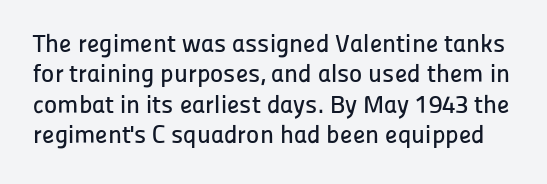
Descender tails drop into unmarked territory. When letters stand straight like this, we call the style roman or upright. Nothing unusual about the tracking: characters are spaced as the font intends.
